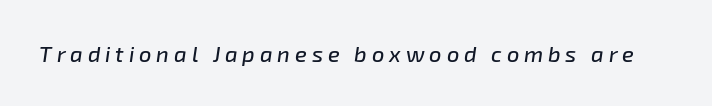
The image shows 22 px text type, italic (leaning right); set unusually wide letter spacing (+0.22 em), not underlined.
